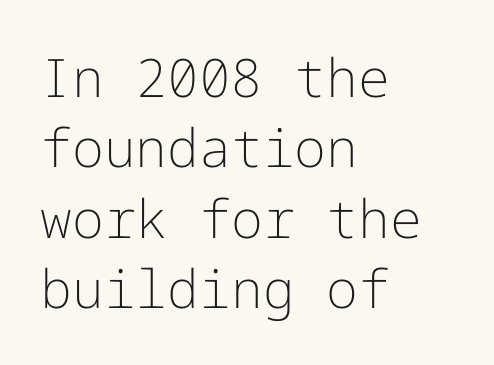
{"serif": "no", "italic": "no", "bold": "no", "weight": "light", "width": "normal", "stroke_contrast": "low", "x_height": "medium", "underline": "no", "align": "left", "line_spacing": "normal", "line_spacing_ratio": 1.33, "letter_spacing": "normal", "letter_spacing_em": 0.0, "glyph_px": 53}
